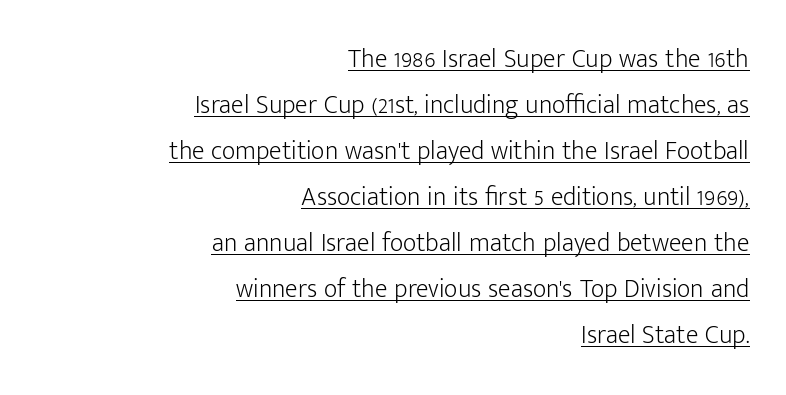
Honestly, the underline is the first thing you notice here. What stands out about the letter spacing? Nothing — it is the standard amount. Weight: in the light-to-regular range. Ascenders rise straight up at ninety degrees.
